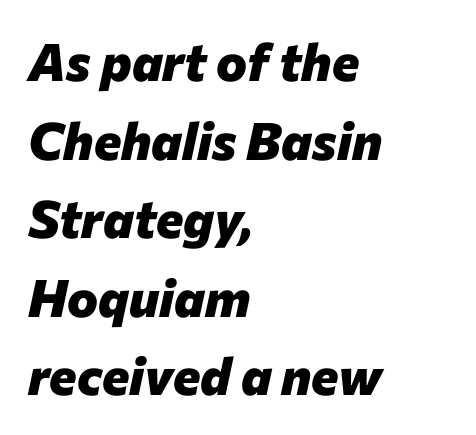
The image shows 52 px heavy type, italic (leaning right); set left-aligned, normal line spacing (1.51x), normal letter spacing, not underlined; low stroke contrast and a medium x-height.
